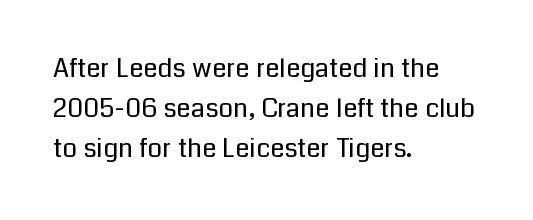
Q: Is the text bold? A: No.
Q: Is the text italic (slanted)? A: No, it is upright.
Q: Is the text underlined? A: No.
Q: How is the paragraph aligned? A: Left-aligned.
Q: Is the spacing between letters normal or unusually wide? A: Normal.
Q: Is the spacing between lines tight, normal or loose? A: Normal.
